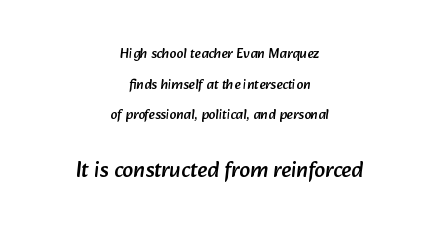
The image shows 22 px text type; set centered, loose line spacing (2.19x), normal letter spacing, not underlined; the second (bottom) block is 1.57x larger.
